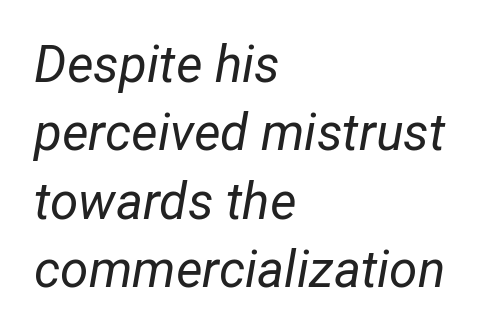
Line spacing here is normal. Stroke thickness stays within the range of a standard reading face or lighter. Type without underlining. Notice how the passage keeps a crisp vertical edge on the left only. You could not count columns in this text — the font is proportionally spaced. Characters are canted at an angle relative to the baseline's perpendicular.
